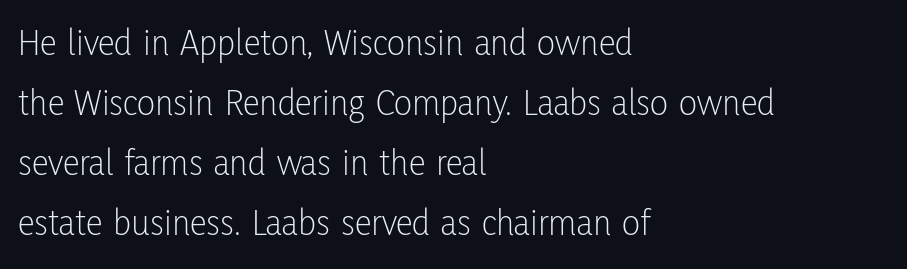
{"serif": "no", "italic": "no", "bold": "no", "weight": "light", "width": "condensed", "stroke_contrast": "low", "x_height": "medium", "monospaced": "no", "underline": "no", "align": "left", "line_spacing": "normal", "line_spacing_ratio": 1.58, "letter_spacing": "normal", "letter_spacing_em": 0.0, "glyph_px": 38}
